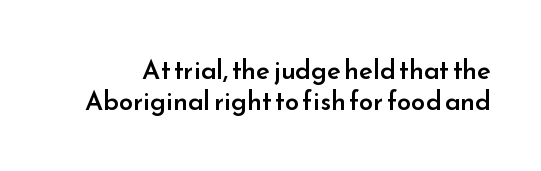
{"italic": "no", "bold": "semi", "underline": "no", "line_spacing_ratio": 1.19, "letter_spacing": "normal", "letter_spacing_em": 0.0, "glyph_px": 26}
